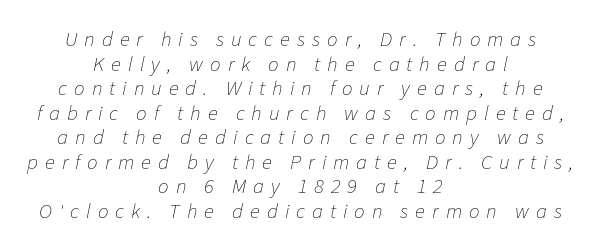
The whole block is typeset with a tilt. This reads as an unemphasized weight, regular at the heaviest. Letter spacing: wide. Descender tails drop into unmarked territory. Caption: multi-line text, centered on the measure.
